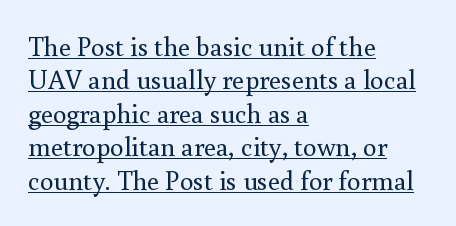
Stem width sits at or under what a default text font uses. Underlined type. One-word summary of the alignment: left. Tracking here is standard; glyphs follow each other at the usual distance.
